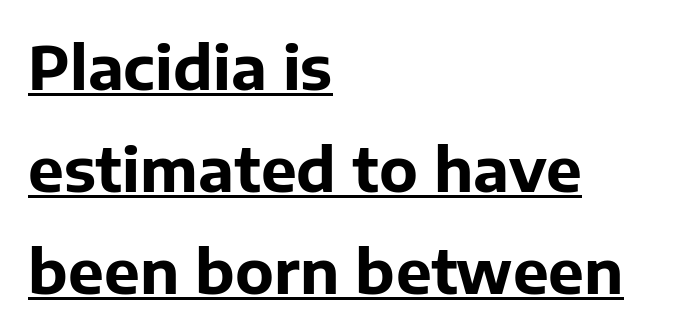
The letters stand straight up with perfectly vertical stems. These lines are rendered in a variable-pitch font. Chunky letters — that's bold for sure. Decoration check: the copy is underlined.
